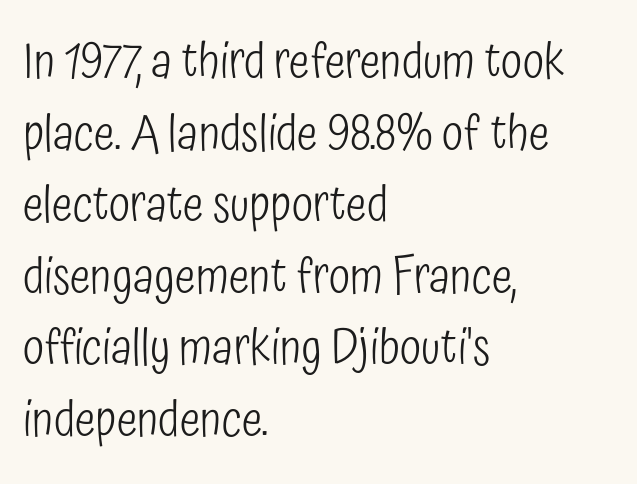
Q: Is the text bold? A: No.
Q: Is the text italic (slanted)? A: No, it is upright.
Q: Is the typeface a serif or a sans-serif typeface? A: Sans-serif.
Q: Is the text underlined? A: No.
Q: How is the paragraph aligned? A: Left-aligned.
Q: Is the spacing between letters normal or unusually wide? A: Normal.
Q: Is the spacing between lines tight, normal or loose? A: Normal.
Q: Width (condensed, normal, or wide)? A: Condensed.
Q: Stroke contrast? A: Low.
Q: x-height? A: Medium.
Q: Monospaced? A: No.
